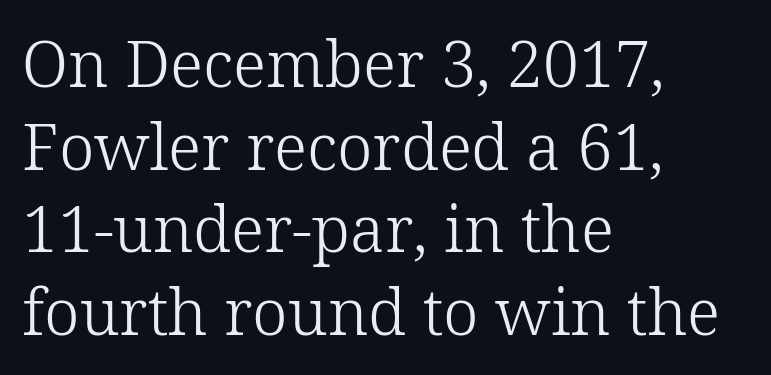
When letters stand straight like this, we call the style roman or upright. Evenly set lines give the paragraph a standard silhouette. Yep, those are serifs on the letters. Spacing between characters is what you'd get straight out of the box. Descenders hang freely into open space.
